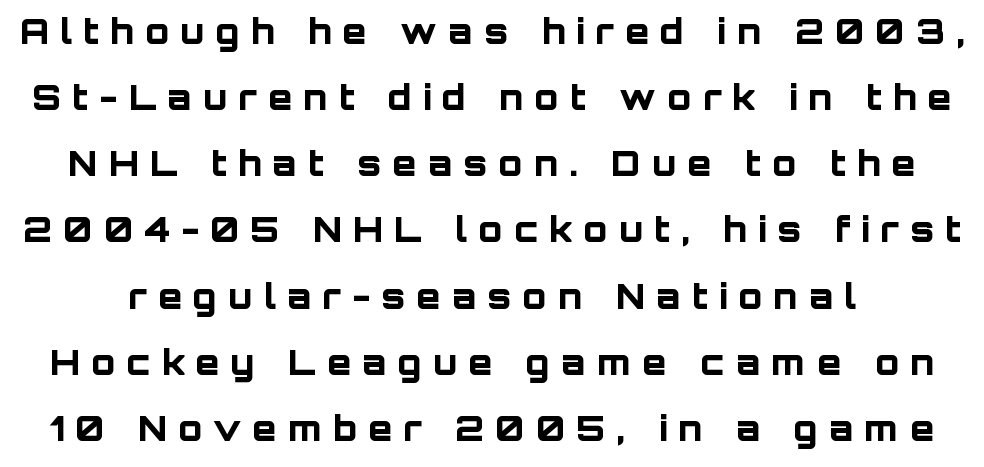
Underline: absent. Words appear elongated and porous because spacing is wide. Students, this is bold: see how much ink each stroke carries. The passage shown is typed in a proportional face where columns would drift. Posture: upright roman.
